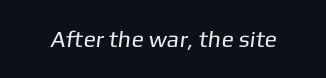
The image shows 23 px text type; set normal letter spacing, not underlined.
